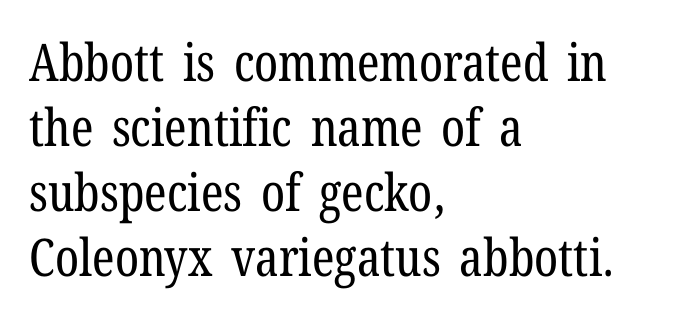
The image shows 52 px regular-weight, condensed serif type, upright; set left-aligned, normal line spacing (1.25x), normal letter spacing, not underlined; low stroke contrast and a medium x-height.
